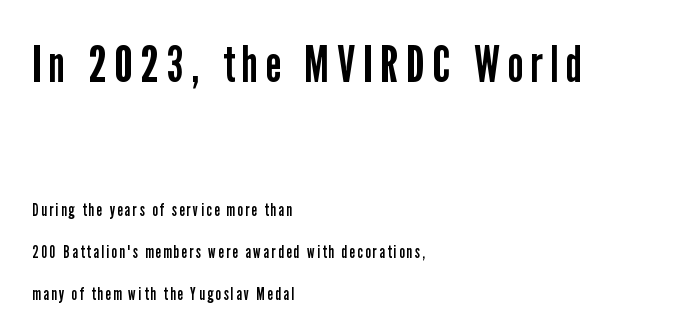
The image shows 51 px regular-weight, condensed sans-serif type, upright; set left-aligned, loose line spacing (2.47x), not underlined; the first (top) block is 3.0x larger; low stroke contrast and a medium x-height.
